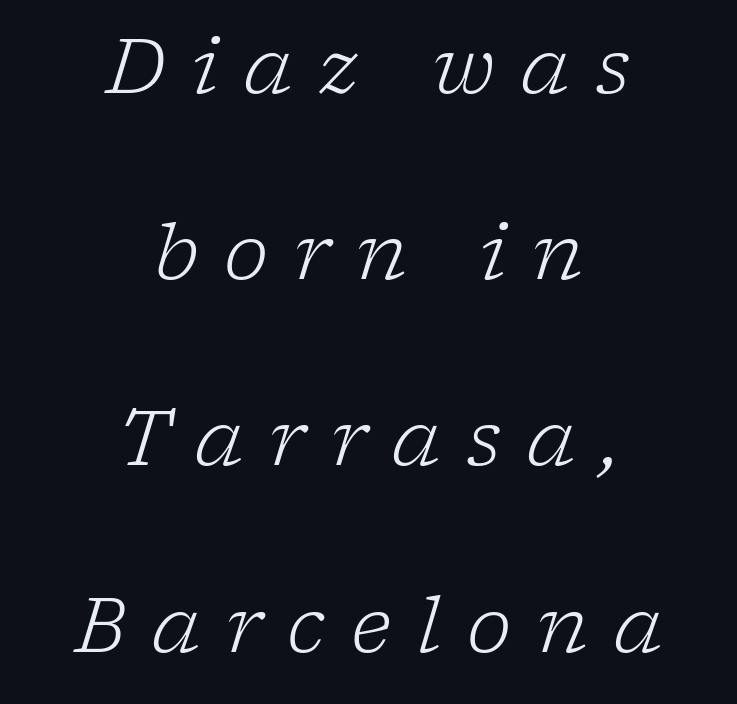
The image shows 76 px light serif type, italic (leaning right); set centered, loose line spacing (2.45x), unusually wide letter spacing (+0.34 em), not underlined; low stroke contrast and a medium x-height.
